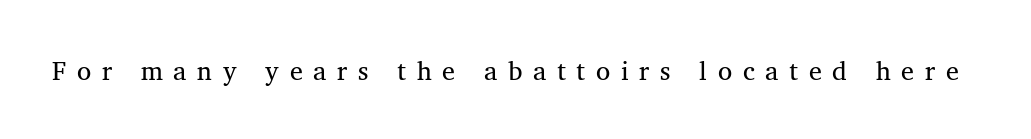
The rendering inserts visible extra space after every character. The characters are drawn with everyday or finer stroke widths. The type sits square on the baseline with zero lean. Anything drawn beneath the words? Only blank space.
